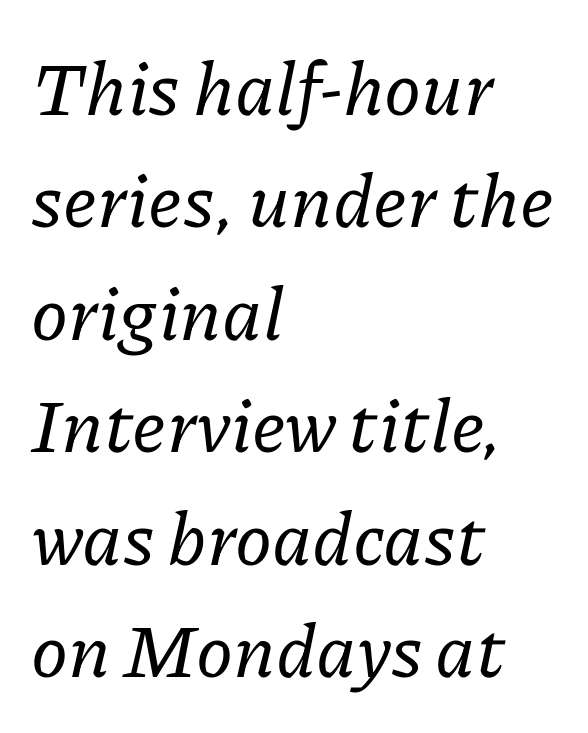
The image shows 75 px serif type, italic (leaning right); set left-aligned, normal line spacing (1.5x), normal letter spacing, not underlined; low stroke contrast and a medium x-height.
